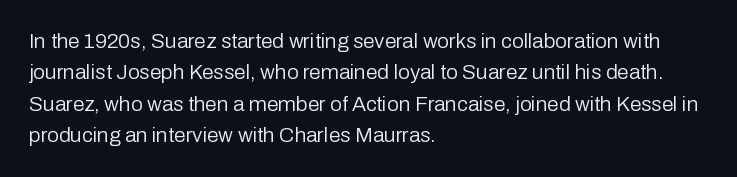
Q: Is the text bold? A: No.
Q: Is the text italic (slanted)? A: No, it is upright.
Q: Is the text underlined? A: No.
Q: How is the paragraph aligned? A: Left-aligned.
Q: Is the spacing between letters normal or unusually wide? A: Normal.
Q: Is the spacing between lines tight, normal or loose? A: Normal.
